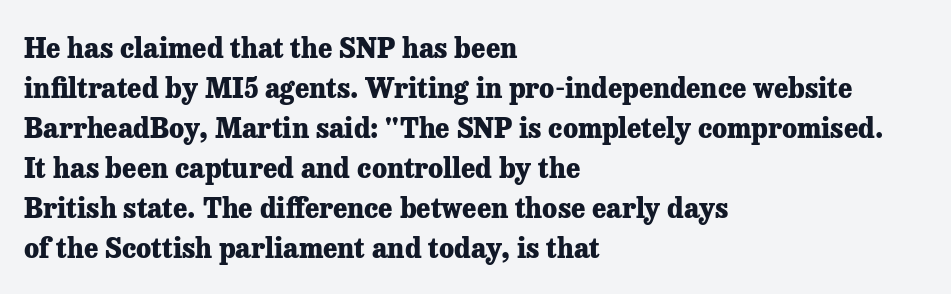
A student would call this left alignment; a typographer would say flush left, rag right. Lines of text with bare space underneath. Does the weight exceed regular? Yes, all the way to bold. Posture: vertical. The rows are spaced the way most documents space them. In terms of letterspacing, this is plain default setting.
